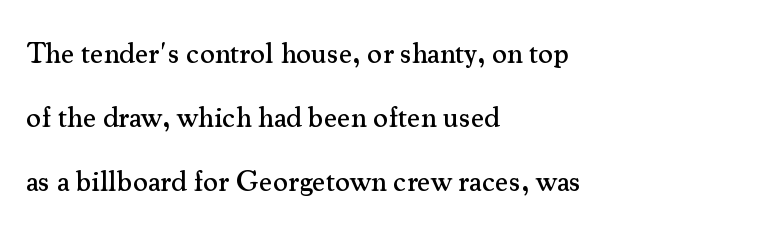
{"serif": "yes", "italic": "no", "width": "normal", "stroke_contrast": "medium", "x_height": "small", "monospaced": "no", "underline": "no", "align": "left", "line_spacing": "loose", "line_spacing_ratio": 2.21, "letter_spacing": "normal", "letter_spacing_em": 0.0, "glyph_px": 29}
